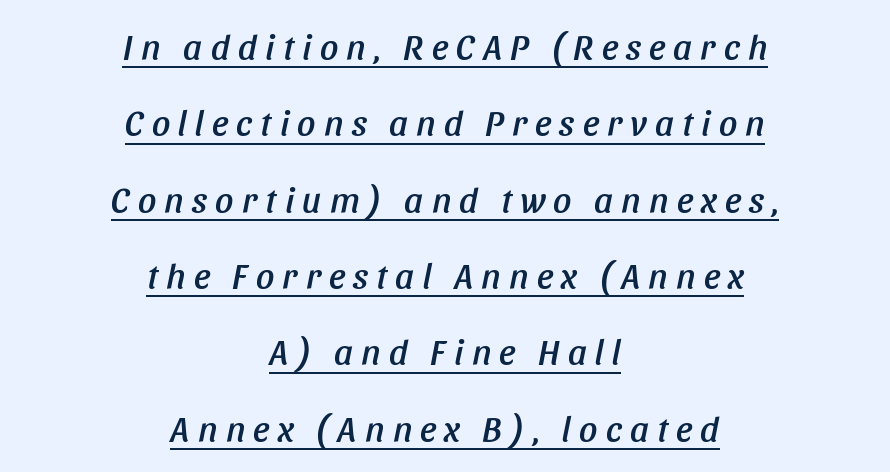
{"italic": "yes", "lean": "right", "slant_degrees": 11, "width": "condensed", "stroke_contrast": "low", "x_height": "large", "monospaced": "no", "underline": "yes", "align": "center", "line_spacing": "loose", "line_spacing_ratio": 2.12, "letter_spacing": "wide", "letter_spacing_em": 0.23, "glyph_px": 36}
